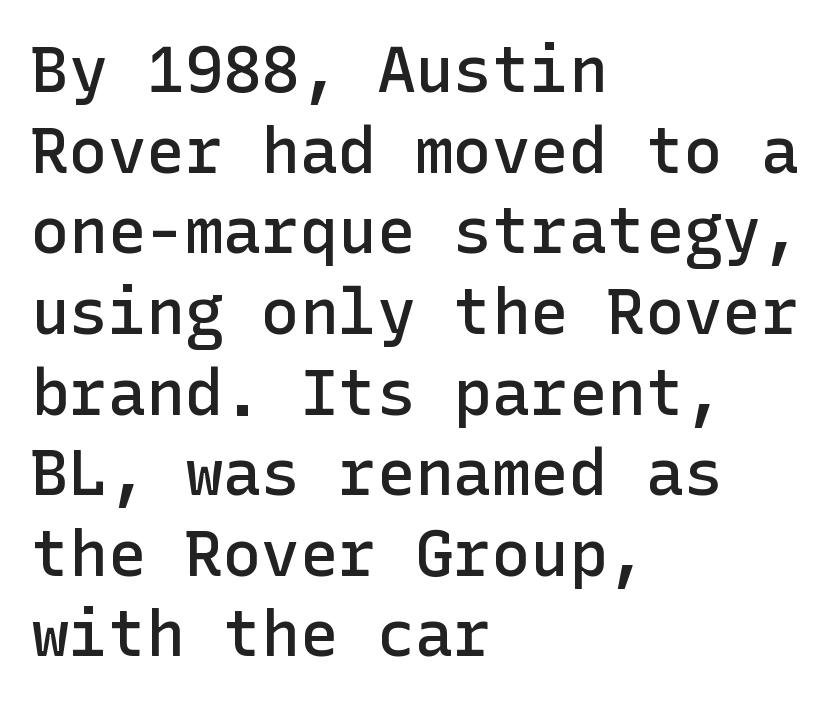
The letters carry no serifs — their stems end cleanly without finishing strokes. Decoration check: the copy has no underline. Alignment: flush left. Rendered with straight, roman letterforms. The type is set solid horizontally, with unmodified tracking.
